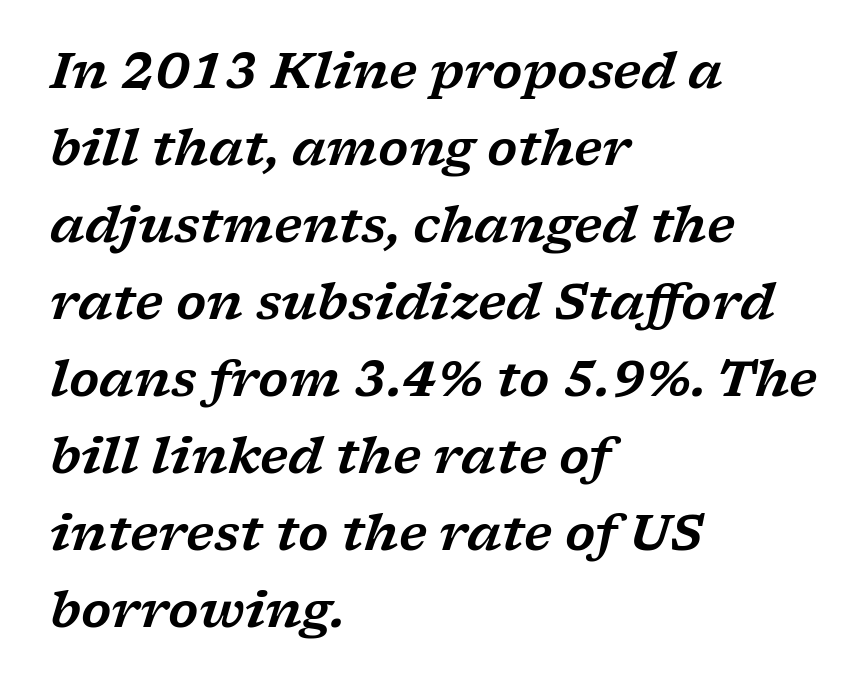
{"serif": "yes", "italic": "yes", "lean": "right", "slant_degrees": 17, "width": "wide", "stroke_contrast": "low", "x_height": "medium", "monospaced": "no", "underline": "no", "align": "left", "line_spacing": "normal", "line_spacing_ratio": 1.57, "letter_spacing": "normal", "letter_spacing_em": 0.0, "glyph_px": 49}
